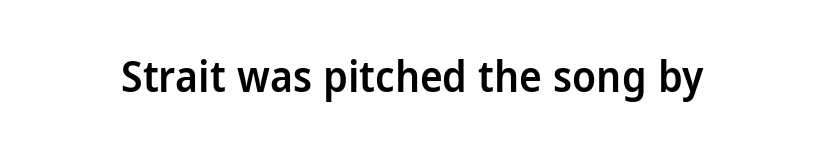
Rule under the text: the space is simply empty. When letters stand straight like this, we call the style roman or upright. No extra tracking has been applied to these lines. These lines carry some extra weight — a demibold, not a full bold.
